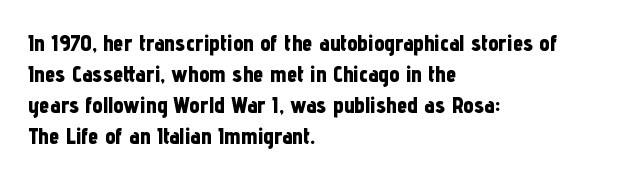
The image shows 23 px bold type, upright; set left-aligned, normal line spacing (1.35x), normal letter spacing, not underlined.
